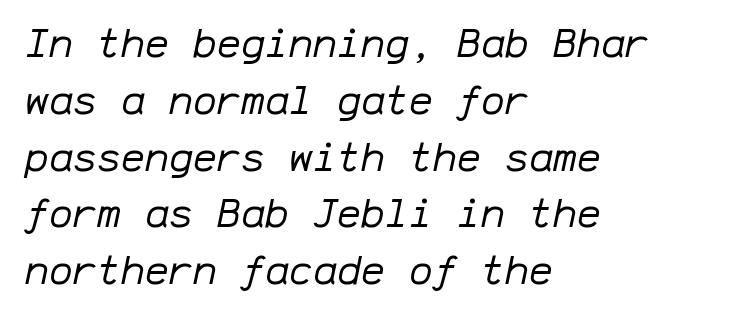
Q: Is the text bold? A: No.
Q: Is the text italic (slanted)? A: Yes, it leans right by about 12 degrees.
Q: Is the text underlined? A: No.
Q: How is the paragraph aligned? A: Left-aligned.
Q: Is the spacing between letters normal or unusually wide? A: Normal.
Q: Is the spacing between lines tight, normal or loose? A: Normal.
Q: Width (condensed, normal, or wide)? A: Normal.
Q: Stroke contrast? A: Low.
Q: x-height? A: Medium.
Q: Monospaced? A: Yes.
